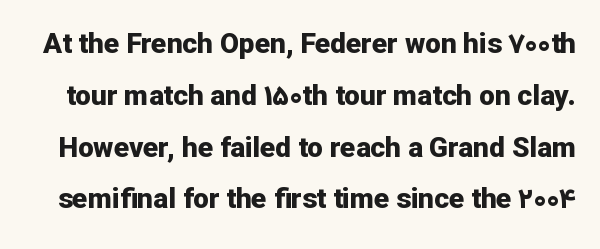
{"serif": "no", "italic": "no", "bold": "yes", "weight": "bold", "width": "normal", "stroke_contrast": "low", "x_height": "medium", "monospaced": "no", "underline": "no", "line_spacing_ratio": 1.85, "letter_spacing": "normal", "letter_spacing_em": 0.0, "glyph_px": 28}
